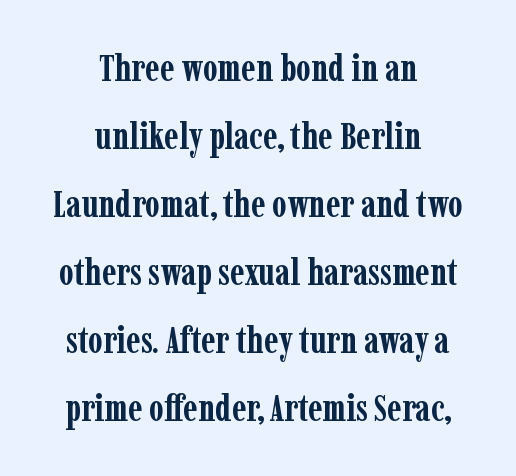
{"serif": "yes", "italic": "no", "bold": "yes", "weight": "semibold", "width": "condensed", "stroke_contrast": "low", "x_height": "medium", "monospaced": "no", "underline": "no", "align": "center", "line_spacing_ratio": 1.79, "letter_spacing": "normal", "letter_spacing_em": 0.0, "glyph_px": 38}
